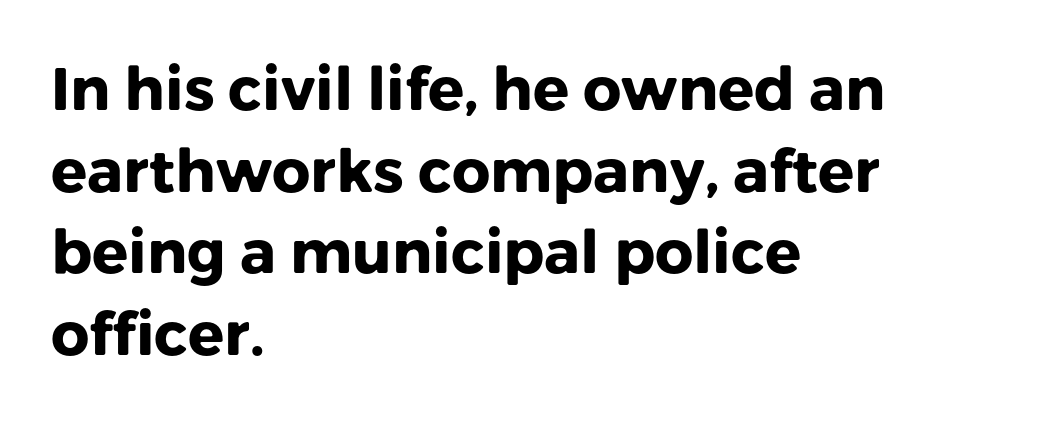
What weight is shown? A full bold with thick strokes. The words here are not underlined. Normally led — the rows are evenly, conventionally spaced. Tracking value appears to be zero — textbook default spacing. Layout note: lines flush left.
